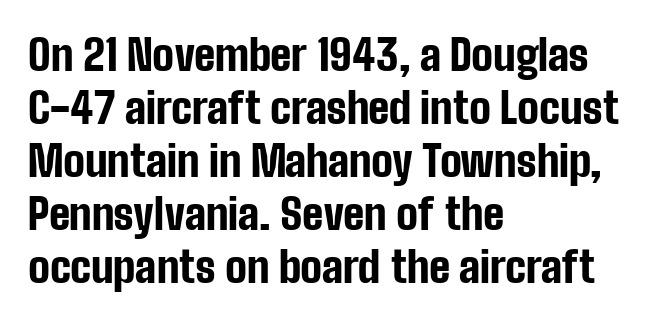
Is this a fixed-width face? No — the glyphs have proportional, varying widths. The type is set solid horizontally, with unmodified tracking. The foot of each line stays bare and open. Italic? Not at all — the glyphs are vertical.
